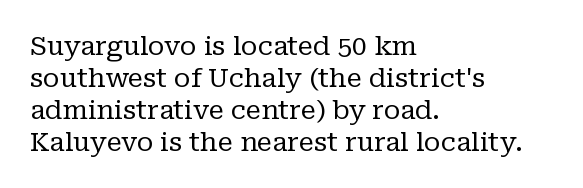
Q: Is the text bold? A: No.
Q: Is the text italic (slanted)? A: No, it is upright.
Q: Is the text underlined? A: No.
Q: How is the paragraph aligned? A: Left-aligned.
Q: Is the spacing between letters normal or unusually wide? A: Normal.
